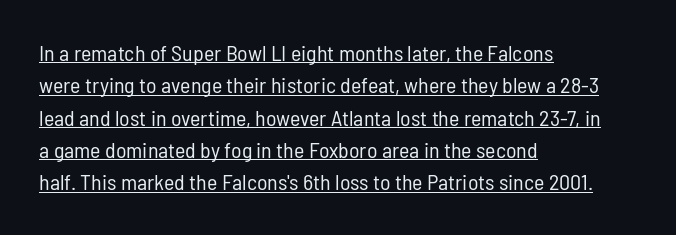
The image shows 22 px text type, upright; set left-aligned, normal line spacing (1.47x), normal letter spacing, underlined.
